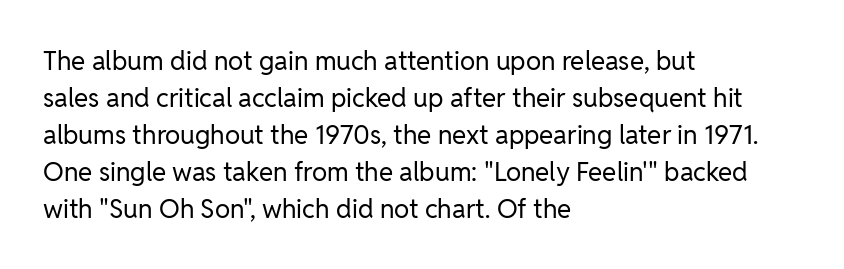
{"italic": "no", "bold": "no", "underline": "no", "align": "left", "line_spacing": "normal", "line_spacing_ratio": 1.42, "letter_spacing": "normal", "letter_spacing_em": 0.0, "glyph_px": 26}
